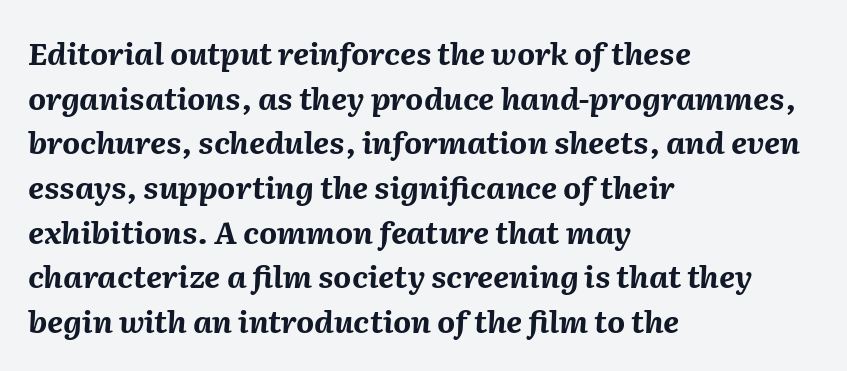
The image shows 31 px bold type, italic (leaning right); set left-aligned, normal line spacing (1.44x), normal letter spacing, not underlined; medium stroke contrast and a medium x-height.
